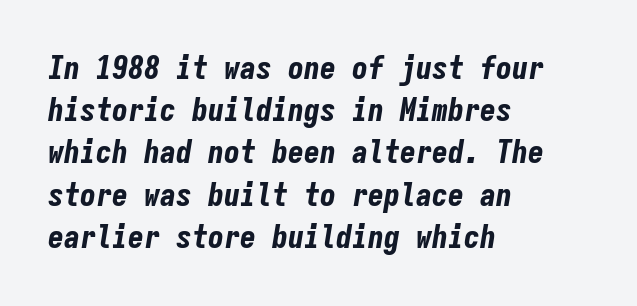
{"italic": "yes", "lean": "right", "slant_degrees": 9, "bold": "yes", "weight": "bold", "width": "condensed", "stroke_contrast": "low", "x_height": "medium", "monospaced": "yes", "underline": "no", "align": "left", "line_spacing": "normal", "line_spacing_ratio": 1.32, "letter_spacing": "normal", "letter_spacing_em": 0.0, "glyph_px": 32}
